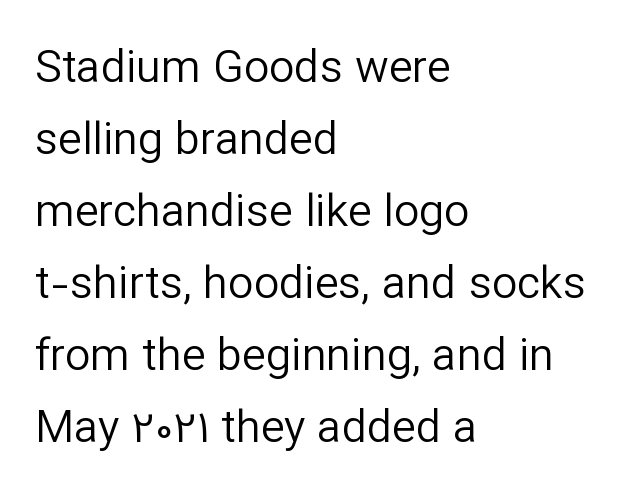
The image shows 45 px regular-weight sans-serif type, upright; set left-aligned, normal line spacing (1.6x), normal letter spacing, not underlined; low stroke contrast and a medium x-height.
